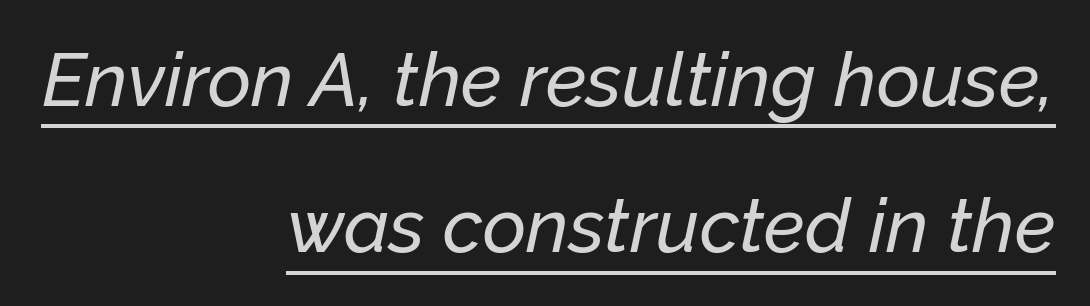
{"italic": "yes", "lean": "right", "slant_degrees": 12, "width": "normal", "stroke_contrast": "low", "x_height": "medium", "monospaced": "no", "underline": "yes", "align": "right", "line_spacing": "loose", "line_spacing_ratio": 1.95, "letter_spacing": "normal", "letter_spacing_em": 0.0, "glyph_px": 75}
